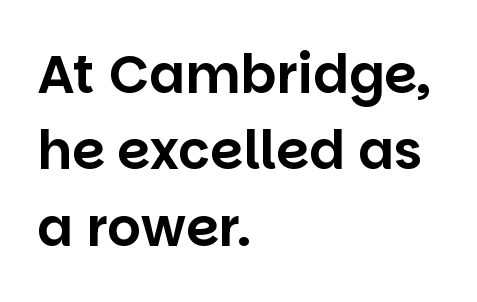
The image shows 53 px sans-serif type, upright; set left-aligned, normal line spacing (1.44x), normal letter spacing, not underlined; low stroke contrast and a large x-height.
